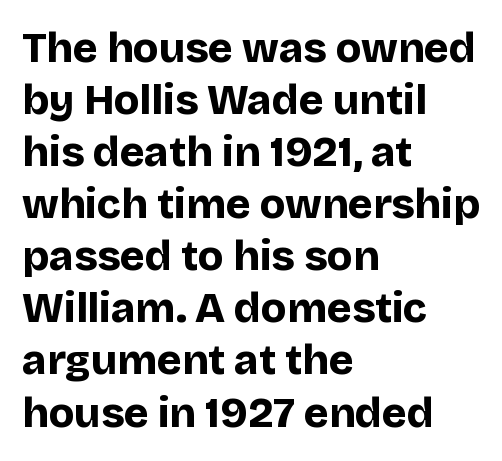
Q: Is the text bold? A: Yes.
Q: Is the text italic (slanted)? A: No, it is upright.
Q: Is the typeface a serif or a sans-serif typeface? A: Sans-serif.
Q: Is the text underlined? A: No.
Q: How is the paragraph aligned? A: Left-aligned.
Q: Is the spacing between letters normal or unusually wide? A: Normal.
Q: Width (condensed, normal, or wide)? A: Normal.
Q: Stroke contrast? A: Low.
Q: x-height? A: Large.
Q: Monospaced? A: No.
